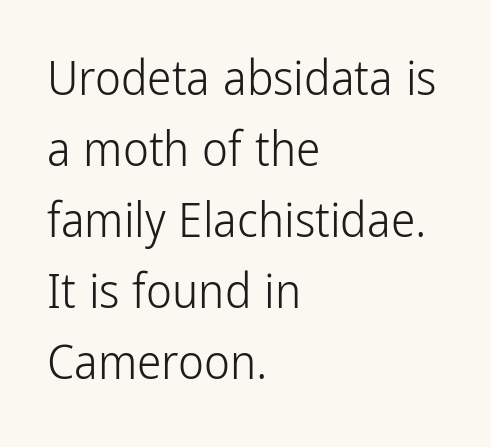
The image shows 49 px light, condensed sans-serif type, upright; set left-aligned, normal line spacing (1.45x), normal letter spacing, not underlined; low stroke contrast and a medium x-height.
